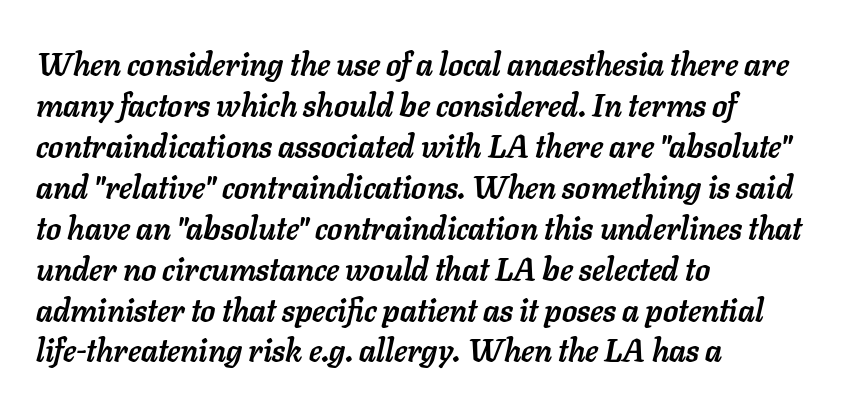
The image shows 31 px semibold type, italic (leaning right); set left-aligned, normal line spacing (1.32x), normal letter spacing, not underlined; low stroke contrast and a medium x-height.
